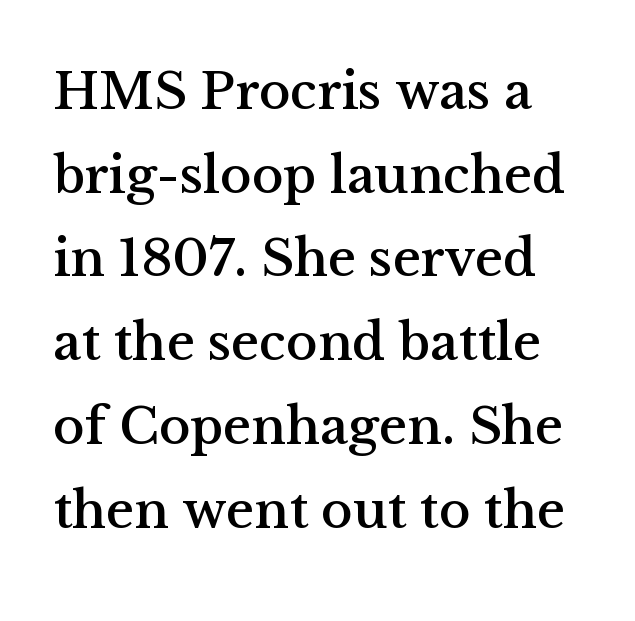
{"serif": "yes", "italic": "no", "width": "normal", "stroke_contrast": "medium", "x_height": "medium", "monospaced": "no", "underline": "no", "line_spacing": "normal", "line_spacing_ratio": 1.58, "letter_spacing": "normal", "letter_spacing_em": 0.0, "glyph_px": 53}
